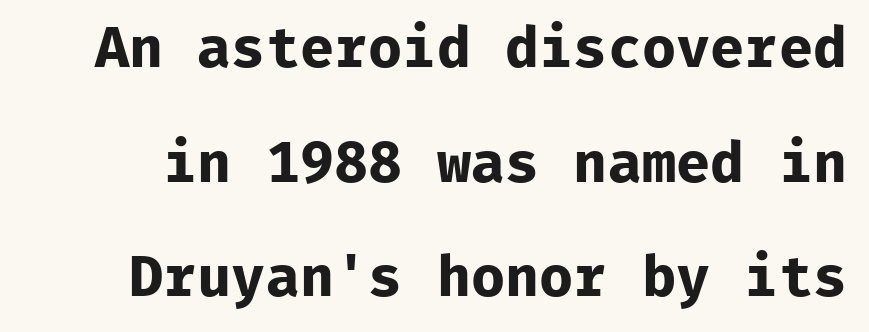
Q: Is the text bold? A: Yes.
Q: Is the text italic (slanted)? A: No, it is upright.
Q: Is the typeface a serif or a sans-serif typeface? A: Sans-serif.
Q: Is the text underlined? A: No.
Q: Is the spacing between letters normal or unusually wide? A: Normal.
Q: Is the spacing between lines tight, normal or loose? A: Loose.
Q: Width (condensed, normal, or wide)? A: Normal.
Q: Stroke contrast? A: Low.
Q: x-height? A: Medium.
Q: Monospaced? A: Yes.
